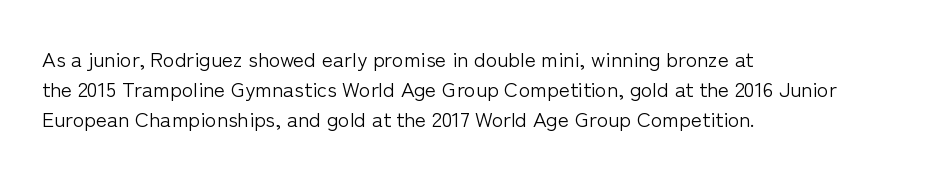
The image shows 21 px text type, upright; set left-aligned, normal line spacing (1.43x), normal letter spacing, not underlined.
